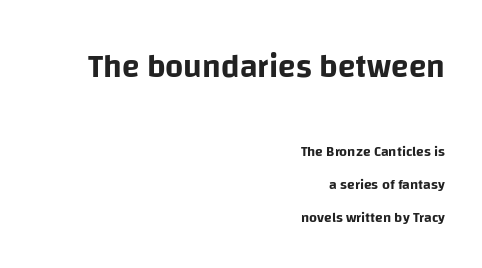
Q: Is the text italic (slanted)? A: No, it is upright.
Q: Is the typeface a serif or a sans-serif typeface? A: Sans-serif.
Q: Is the text underlined? A: No.
Q: How is the paragraph aligned? A: Right-aligned.
Q: Is the spacing between letters normal or unusually wide? A: Normal.
Q: Is the spacing between lines tight, normal or loose? A: Loose.
Q: Which block of text is set in a larger size, the first (top) or the second (bottom)? A: The first (top) one.
Q: Width (condensed, normal, or wide)? A: Normal.
Q: Stroke contrast? A: Low.
Q: x-height? A: Large.
Q: Monospaced? A: No.
